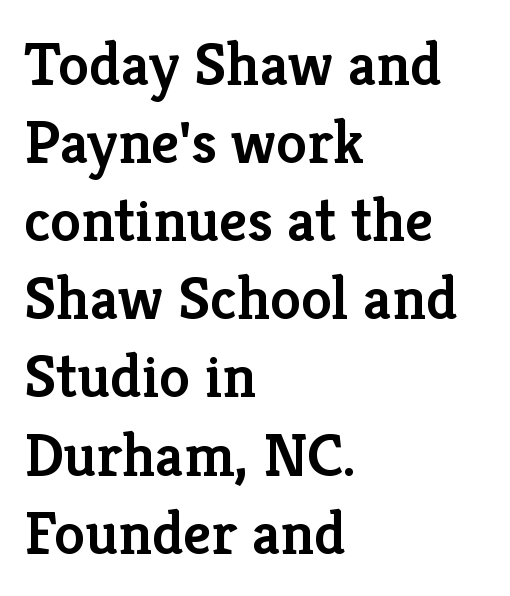
{"serif": "yes", "italic": "no", "bold": "semi", "weight": "semibold", "width": "normal", "stroke_contrast": "low", "x_height": "medium", "monospaced": "no", "underline": "no", "align": "left", "line_spacing": "normal", "line_spacing_ratio": 1.26, "letter_spacing": "normal", "letter_spacing_em": 0.0, "glyph_px": 62}
